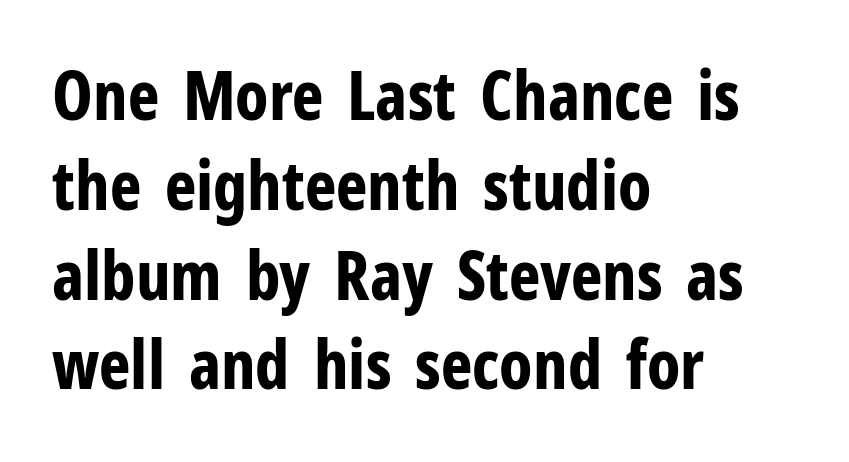
{"serif": "no", "italic": "no", "bold": "yes", "weight": "bold", "width": "condensed", "stroke_contrast": "low", "x_height": "medium", "monospaced": "no", "underline": "no", "align": "left", "line_spacing": "normal", "line_spacing_ratio": 1.34, "letter_spacing": "normal", "letter_spacing_em": 0.0, "glyph_px": 67}
